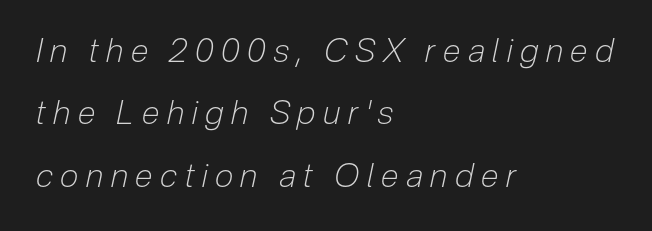
The characters are drawn with everyday or finer stroke widths. Compared with typical body copy, the letter spacing here is much looser. There's an unmistakable incline to the writing here. The glyphs are unaccompanied by any horizontal stroke below them. The paragraph has a hard left edge and a soft right edge. Character widths vary here, with narrow letters taking less room than wide ones.
